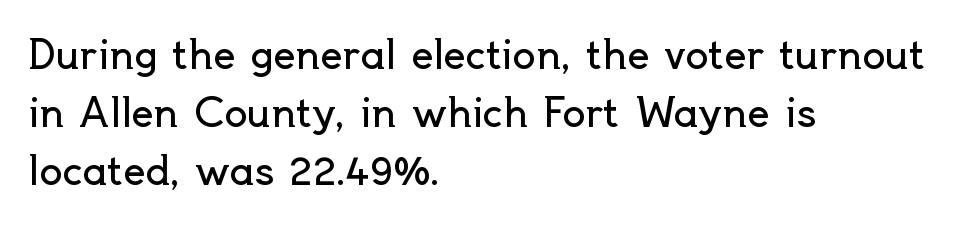
Think of a printed novel: that variable character pitch is what you see here. The strip under each line holds only bare page. Honestly, the row spacing looks completely unremarkable. Look at the tracking — it's just the regular setting, nothing added.
